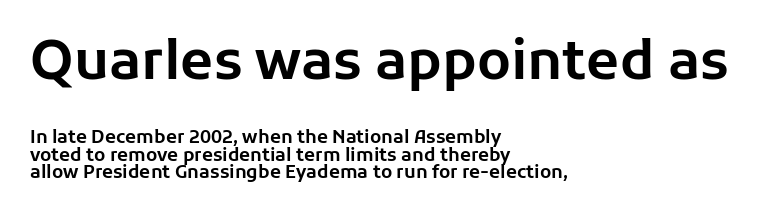
Letter spacing: default. Quick note: underline off. The rendering anchors every line to the left-hand side. Every character sits straight up, as roman type does. Baseline-to-baseline distance is barely more than the letter height.
